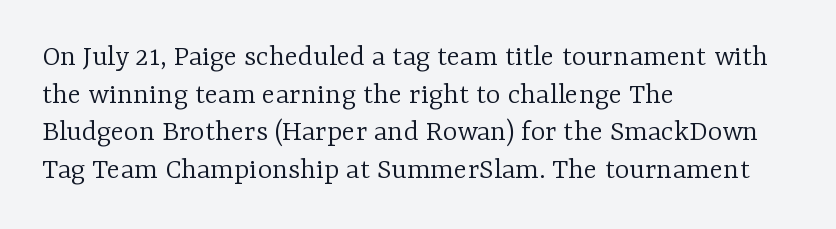
Q: Is the text bold? A: No.
Q: Is the text italic (slanted)? A: No, it is upright.
Q: Is the typeface a serif or a sans-serif typeface? A: Serif.
Q: Is the text underlined? A: No.
Q: How is the paragraph aligned? A: Left-aligned.
Q: Is the spacing between letters normal or unusually wide? A: Normal.
Q: Width (condensed, normal, or wide)? A: Normal.
Q: Stroke contrast? A: Low.
Q: x-height? A: Medium.
Q: Monospaced? A: No.
